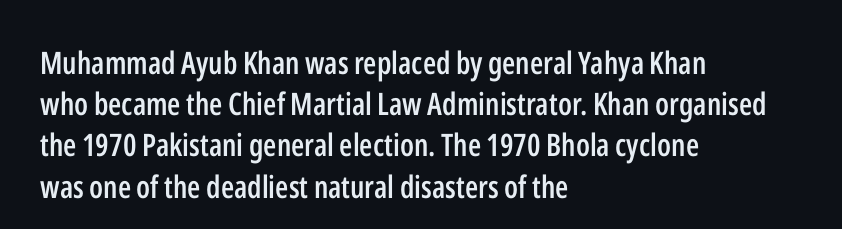
{"serif": "no", "italic": "no", "bold": "semi", "weight": "semibold", "width": "condensed", "stroke_contrast": "low", "x_height": "medium", "monospaced": "no", "underline": "no", "align": "left", "line_spacing": "normal", "line_spacing_ratio": 1.33, "letter_spacing": "normal", "letter_spacing_em": 0.0, "glyph_px": 31}
